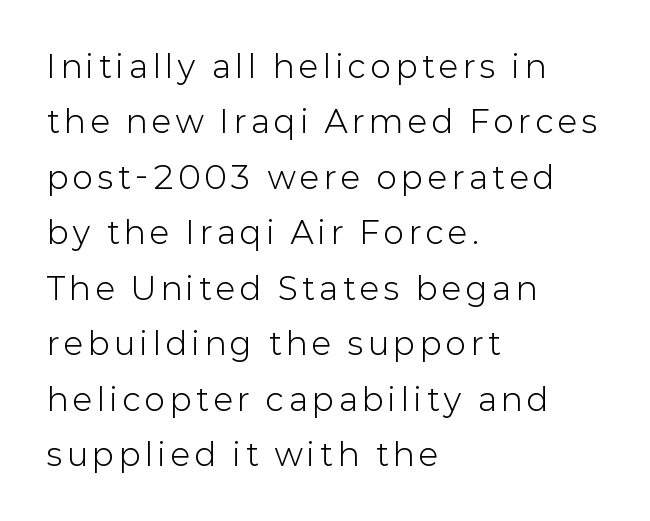
{"serif": "no", "italic": "no", "bold": "no", "weight": "light", "width": "normal", "stroke_contrast": "low", "x_height": "medium", "monospaced": "no", "underline": "no", "align": "left", "line_spacing_ratio": 1.79, "glyph_px": 31}
